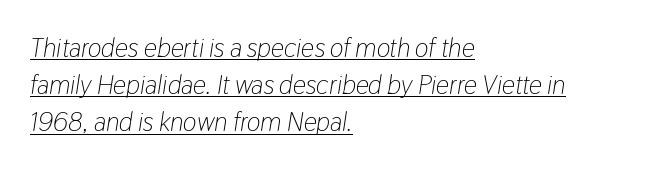
{"italic": "yes", "lean": "right", "slant_degrees": 9, "bold": "no", "underline": "yes", "align": "left", "line_spacing": "normal", "line_spacing_ratio": 1.43, "letter_spacing": "normal", "letter_spacing_em": 0.0, "glyph_px": 26}
